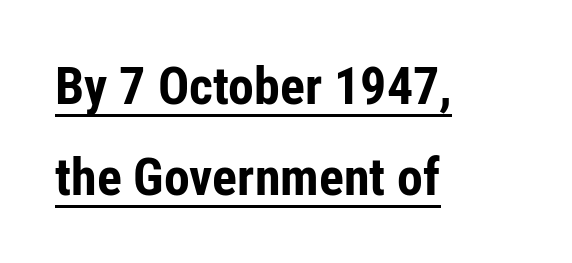
Here the glyphs are tracked normally, forming tight word shapes. The rendering uses a bold face; every stroke is thick and dark. The typeface chosen for these lines omits serifs. The lines are quadded left.
